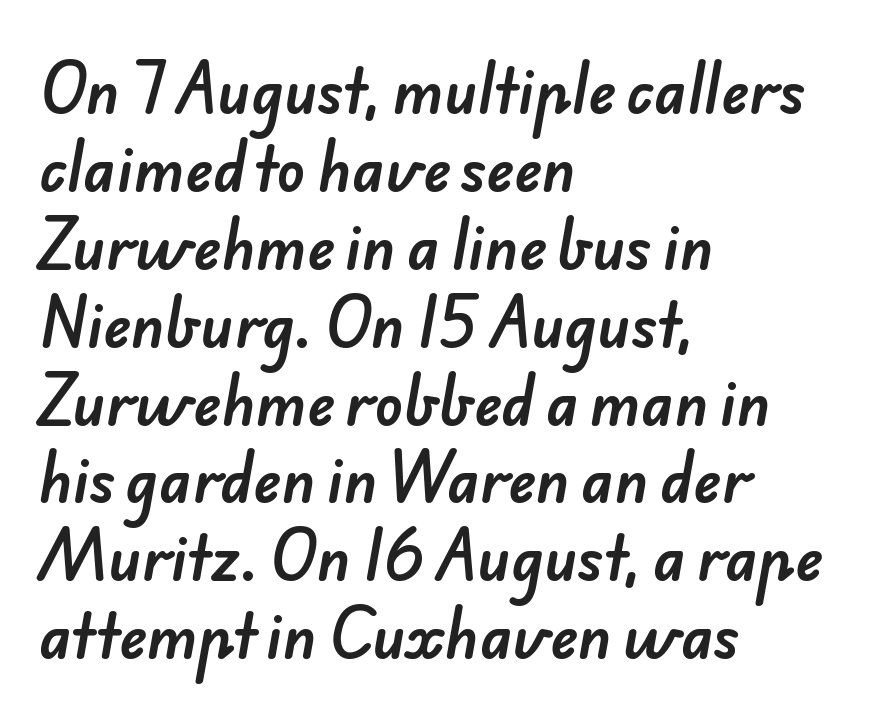
The image shows 59 px sans-serif type; set left-aligned, normal line spacing (1.32x), normal letter spacing, not underlined; low stroke contrast and a small x-height.
